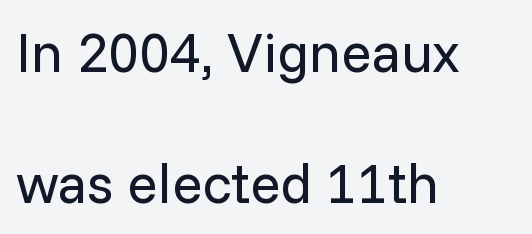
{"serif": "no", "italic": "no", "bold": "no", "weight": "regular", "width": "normal", "stroke_contrast": "low", "x_height": "medium", "monospaced": "no", "underline": "no", "align": "left", "line_spacing": "loose", "line_spacing_ratio": 2.34, "letter_spacing": "normal", "letter_spacing_em": 0.0, "glyph_px": 56}
